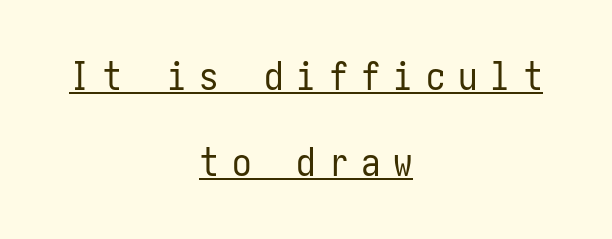
The glyphs are accompanied by a horizontal stroke just below them. Are there feet on the stems? There aren't — it's a sans. The lettering stays uniformly vertical, giving the passage a roman look. Observe the wide spacing: letters keep a clear distance from each other.
